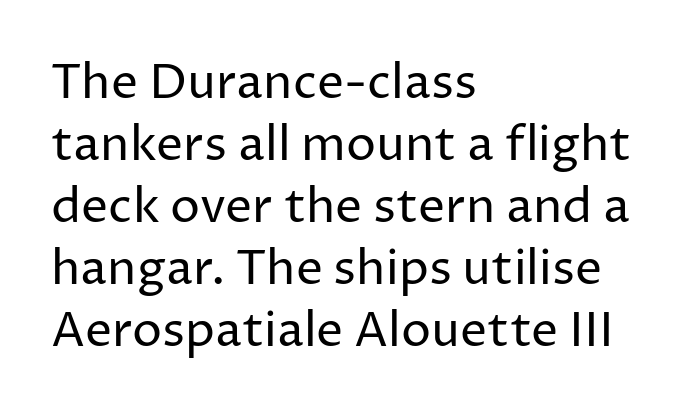
{"serif": "no", "italic": "no", "bold": "no", "weight": "regular", "width": "normal", "stroke_contrast": "low", "x_height": "medium", "monospaced": "no", "underline": "no", "align": "left", "line_spacing": "normal", "line_spacing_ratio": 1.29, "letter_spacing": "normal", "letter_spacing_em": 0.0, "glyph_px": 48}
